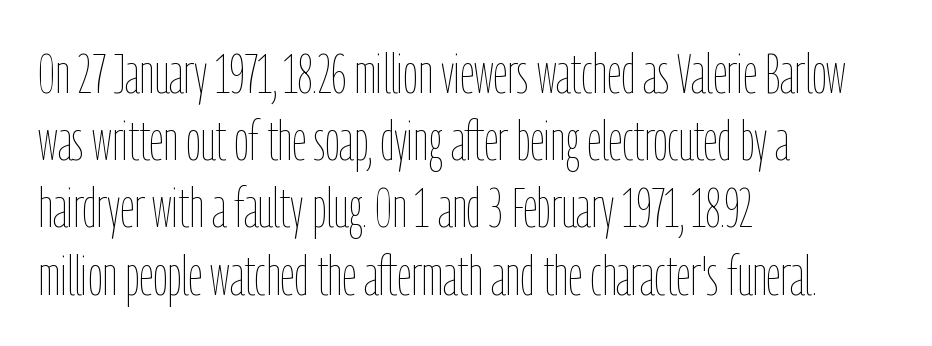
{"italic": "no", "bold": "no", "weight": "thin", "width": "condensed", "stroke_contrast": "low", "x_height": "medium", "monospaced": "no", "underline": "no", "align": "left", "line_spacing_ratio": 1.2, "letter_spacing": "normal", "letter_spacing_em": 0.0, "glyph_px": 56}
